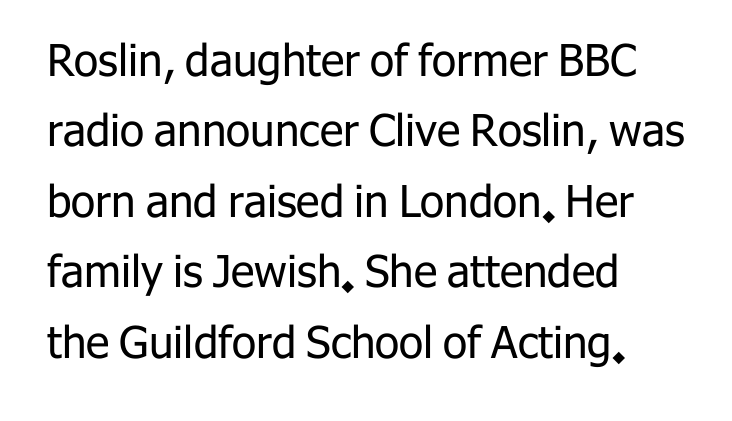
Descenders are the only things crossing below the line. Letters have the restrained weight of plain body copy at most. Spacing verdict: proportional, widths tailored to each character. These lines stack with their left ends in a neat column.
